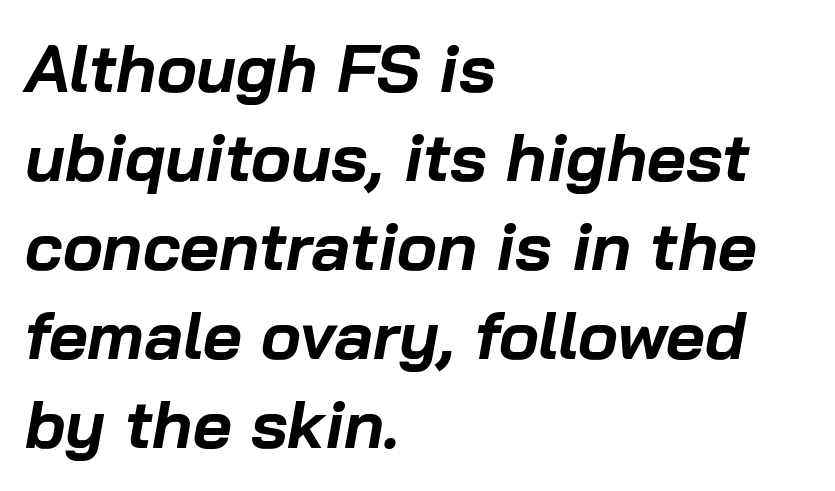
The image shows 67 px bold type, italic (leaning right); set left-aligned, normal line spacing (1.33x), normal letter spacing, not underlined; low stroke contrast and a medium x-height.
